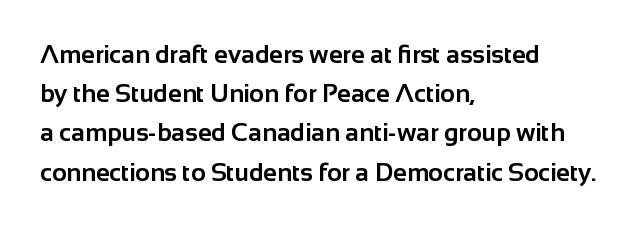
Q: Is the text bold? A: Yes.
Q: Is the text italic (slanted)? A: No, it is upright.
Q: Is the text underlined? A: No.
Q: How is the paragraph aligned? A: Left-aligned.
Q: Is the spacing between letters normal or unusually wide? A: Normal.
Q: Is the spacing between lines tight, normal or loose? A: Normal.
